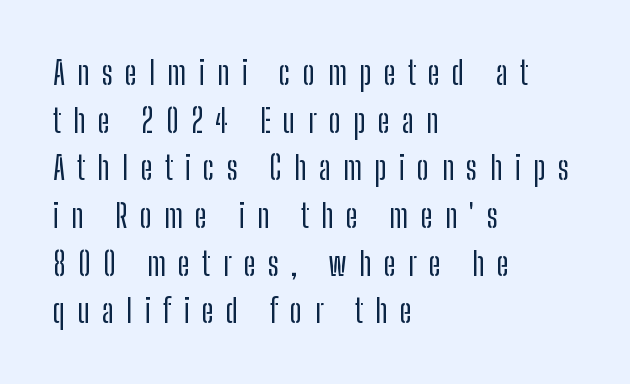
{"serif": "no", "italic": "no", "width": "condensed", "stroke_contrast": "low", "x_height": "medium", "monospaced": "no", "underline": "no", "align": "left", "line_spacing": "normal", "line_spacing_ratio": 1.49, "letter_spacing": "wide", "letter_spacing_em": 0.39, "glyph_px": 32}
